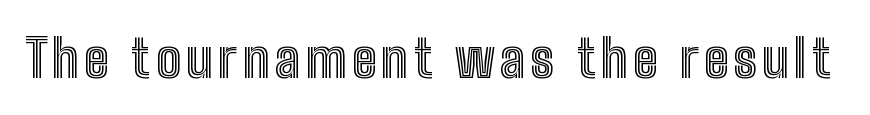
Q: Is the text italic (slanted)? A: No, it is upright.
Q: Is the text underlined? A: No.
Q: Width (condensed, normal, or wide)? A: Condensed.
Q: x-height? A: Medium.
Q: Monospaced? A: No.
